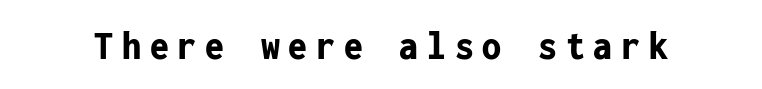
The image shows 42 px bold, condensed sans-serif type, upright, monospaced; set unusually wide letter spacing (+0.21 em), not underlined; low stroke contrast and a medium x-height.
